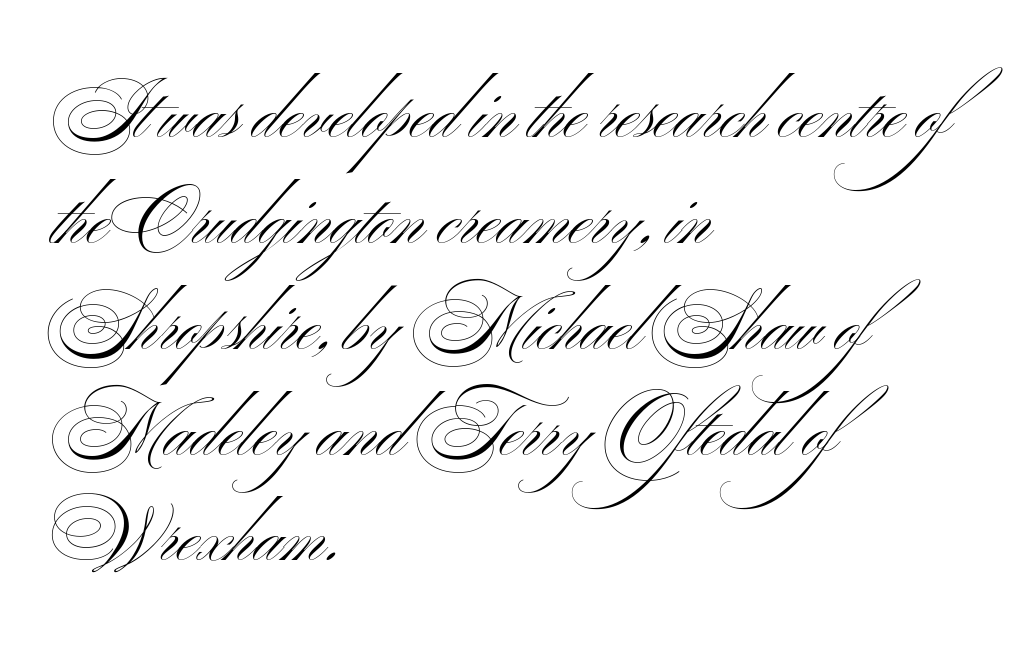
{"serif": "no", "bold": "no", "weight": "light", "width": "wide", "stroke_contrast": "medium", "x_height": "small", "monospaced": "no", "underline": "no", "align": "left", "line_spacing": "normal", "line_spacing_ratio": 1.47, "letter_spacing": "normal", "letter_spacing_em": 0.0, "glyph_px": 72}
